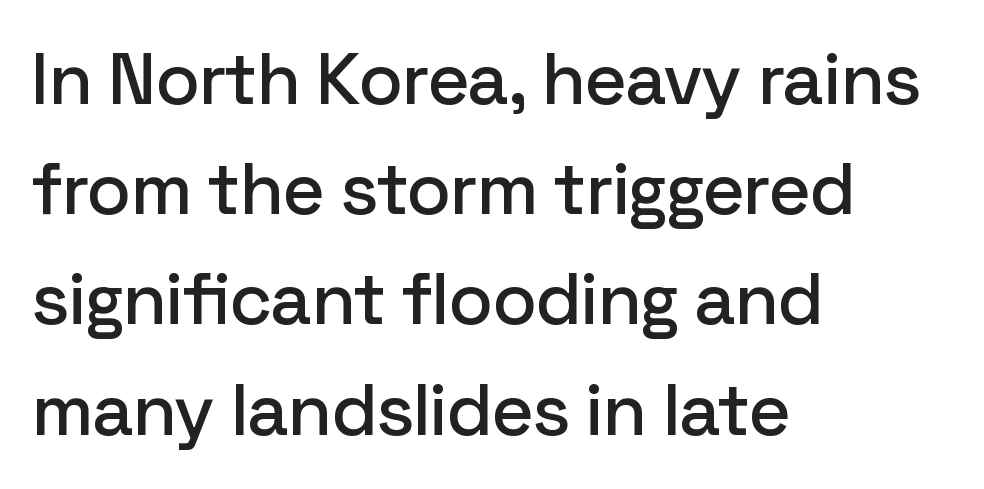
Q: Is the text italic (slanted)? A: No, it is upright.
Q: Is the typeface a serif or a sans-serif typeface? A: Sans-serif.
Q: Is the text underlined? A: No.
Q: How is the paragraph aligned? A: Left-aligned.
Q: Is the spacing between letters normal or unusually wide? A: Normal.
Q: Is the spacing between lines tight, normal or loose? A: Normal.
Q: Width (condensed, normal, or wide)? A: Normal.
Q: Stroke contrast? A: Low.
Q: x-height? A: Medium.
Q: Monospaced? A: No.
